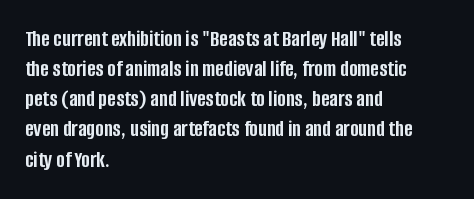
Q: Is the text bold? A: Yes.
Q: Is the text italic (slanted)? A: No, it is upright.
Q: Is the text underlined? A: No.
Q: How is the paragraph aligned? A: Left-aligned.
Q: Is the spacing between letters normal or unusually wide? A: Normal.
Q: Is the spacing between lines tight, normal or loose? A: Normal.
